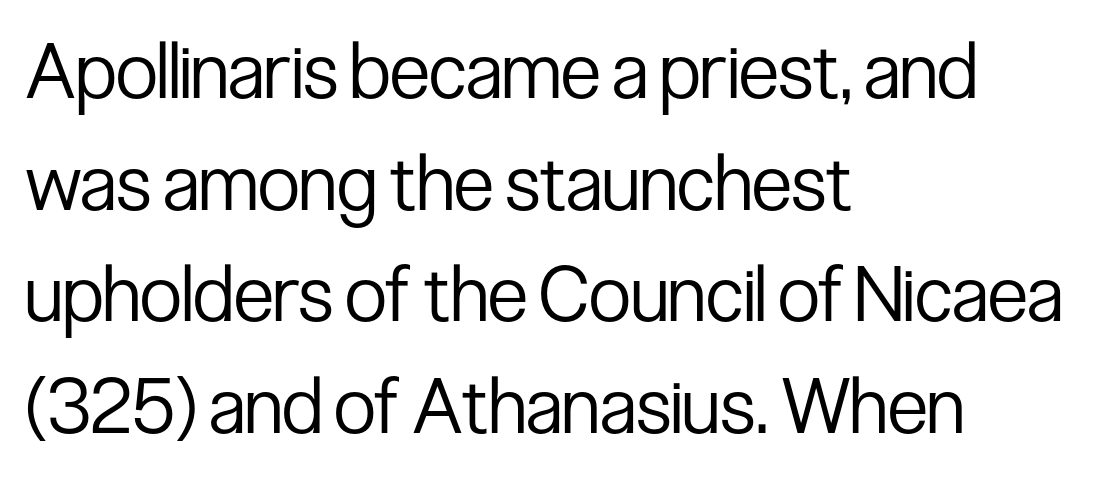
{"serif": "no", "italic": "no", "bold": "no", "weight": "regular", "width": "condensed", "stroke_contrast": "low", "x_height": "medium", "monospaced": "no", "underline": "no", "align": "left", "line_spacing": "normal", "line_spacing_ratio": 1.45, "letter_spacing": "normal", "letter_spacing_em": 0.0, "glyph_px": 77}
